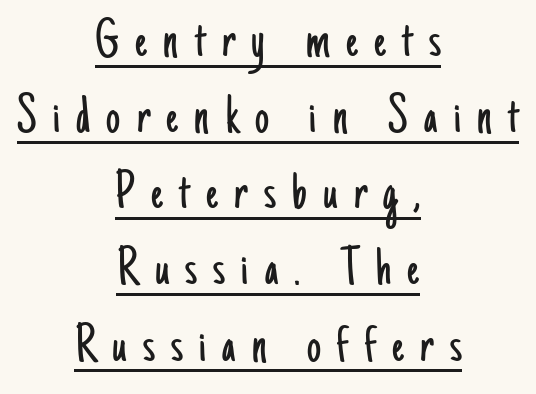
Q: Is the text bold? A: No.
Q: Is the text italic (slanted)? A: No, it is upright.
Q: Is the typeface a serif or a sans-serif typeface? A: Sans-serif.
Q: Is the text underlined? A: Yes.
Q: How is the paragraph aligned? A: Centered.
Q: Is the spacing between letters normal or unusually wide? A: Unusually wide.
Q: Is the spacing between lines tight, normal or loose? A: Normal.
Q: Width (condensed, normal, or wide)? A: Condensed.
Q: Stroke contrast? A: Low.
Q: x-height? A: Small.
Q: Monospaced? A: No.
